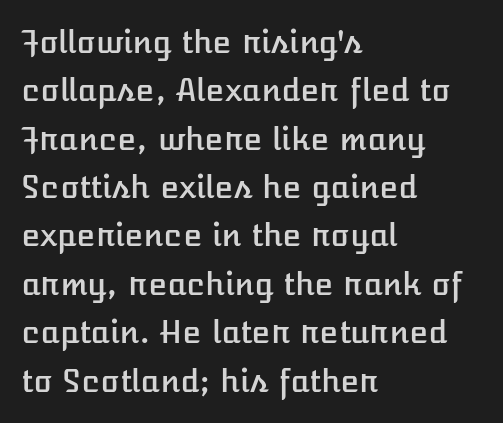
Notice how the passage keeps a crisp vertical edge on the left only. Glyph-to-glyph distance matches everyday printed text. The specimen reads as upright at a glance. The glyphs are unaccompanied by any horizontal stroke below them.
